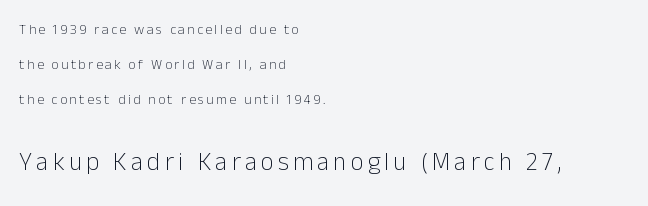
{"italic": "no", "bold": "no", "underline": "no", "align": "left", "line_spacing": "loose", "line_spacing_ratio": 2.5, "larger_block": "second", "size_ratio": 1.79, "glyph_px": 25}
